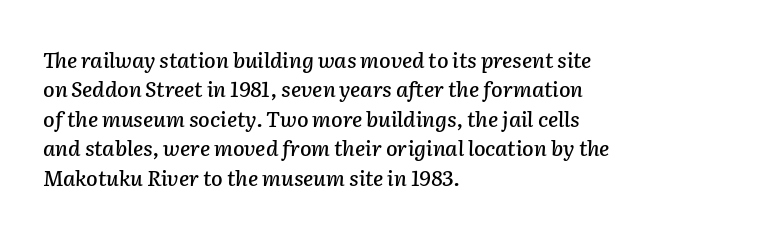
The image shows 21 px text type, italic (leaning right); set left-aligned, normal line spacing (1.4x), normal letter spacing, not underlined.
